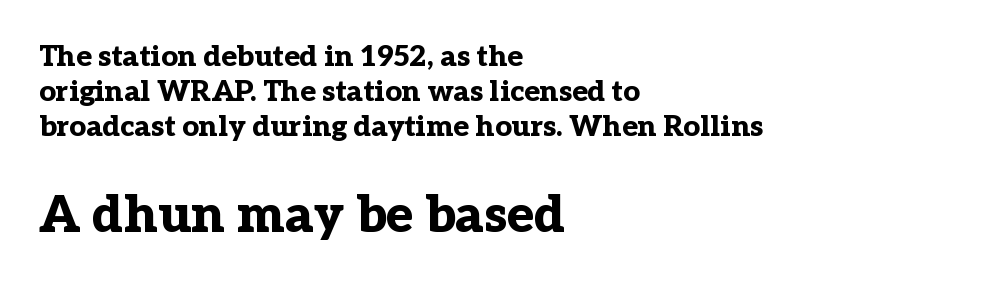
{"serif": "yes", "italic": "no", "bold": "yes", "weight": "bold", "width": "normal", "stroke_contrast": "low", "x_height": "medium", "monospaced": "no", "underline": "no", "align": "left", "line_spacing_ratio": 1.21, "letter_spacing": "normal", "letter_spacing_em": 0.0, "larger_block": "second", "size_ratio": 1.76, "glyph_px": 51}
